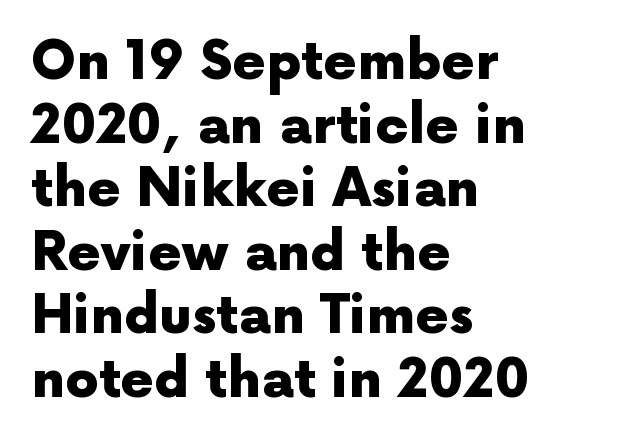
Q: Is the text bold? A: Yes.
Q: Is the text italic (slanted)? A: No, it is upright.
Q: Is the typeface a serif or a sans-serif typeface? A: Sans-serif.
Q: Is the text underlined? A: No.
Q: How is the paragraph aligned? A: Left-aligned.
Q: Is the spacing between letters normal or unusually wide? A: Normal.
Q: Width (condensed, normal, or wide)? A: Normal.
Q: x-height? A: Medium.
Q: Monospaced? A: No.
